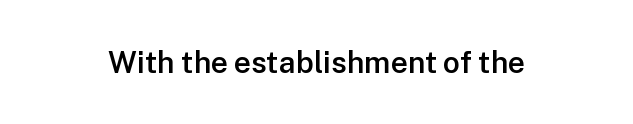
The image shows 30 px semibold sans-serif type, upright; set normal letter spacing, not underlined; low stroke contrast and a medium x-height.
